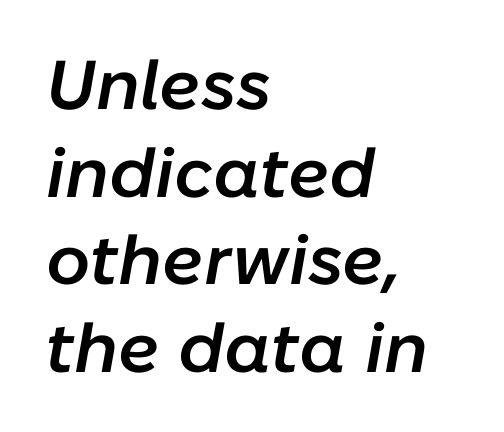
The image shows 69 px semibold type, italic (leaning right); set left-aligned, normal line spacing (1.27x), normal letter spacing, not underlined; low stroke contrast and a medium x-height.
